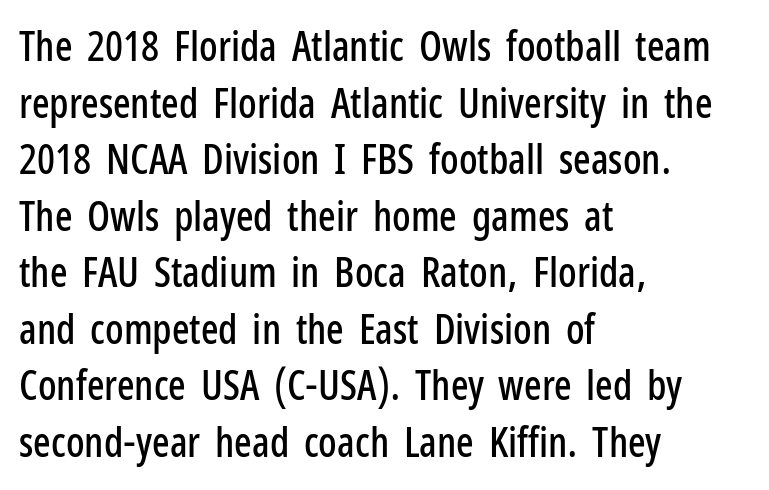
The image shows 41 px condensed sans-serif type, upright; set left-aligned, normal line spacing (1.38x), normal letter spacing, not underlined; low stroke contrast and a medium x-height.
